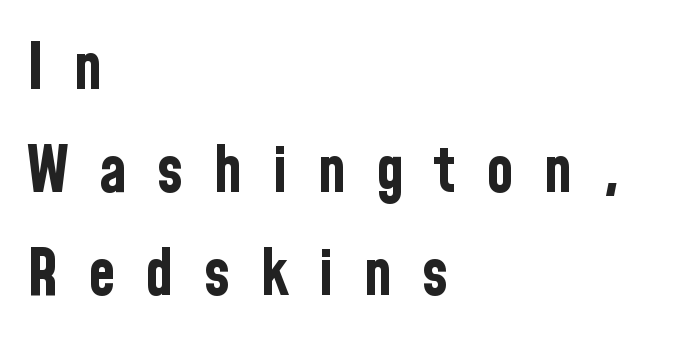
Q: Is the text bold? A: Yes.
Q: Is the text italic (slanted)? A: No, it is upright.
Q: Is the typeface a serif or a sans-serif typeface? A: Sans-serif.
Q: Is the text underlined? A: No.
Q: How is the paragraph aligned? A: Left-aligned.
Q: Is the spacing between letters normal or unusually wide? A: Unusually wide.
Q: Is the spacing between lines tight, normal or loose? A: Normal.
Q: Width (condensed, normal, or wide)? A: Condensed.
Q: Stroke contrast? A: Low.
Q: x-height? A: Medium.
Q: Monospaced? A: No.
